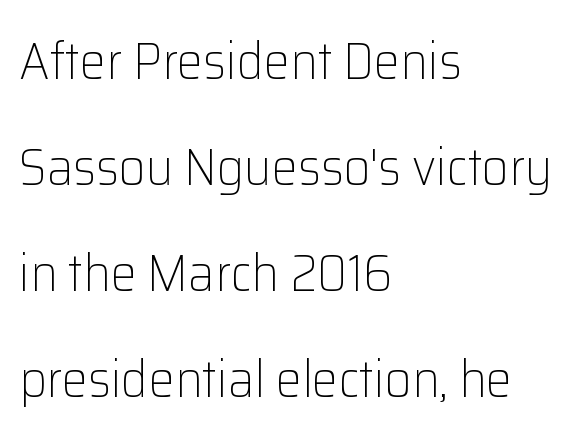
{"serif": "no", "italic": "no", "bold": "no", "weight": "light", "width": "normal", "stroke_contrast": "low", "x_height": "medium", "monospaced": "no", "underline": "no", "align": "left", "line_spacing": "loose", "line_spacing_ratio": 2.04, "letter_spacing": "normal", "letter_spacing_em": 0.0, "glyph_px": 52}
